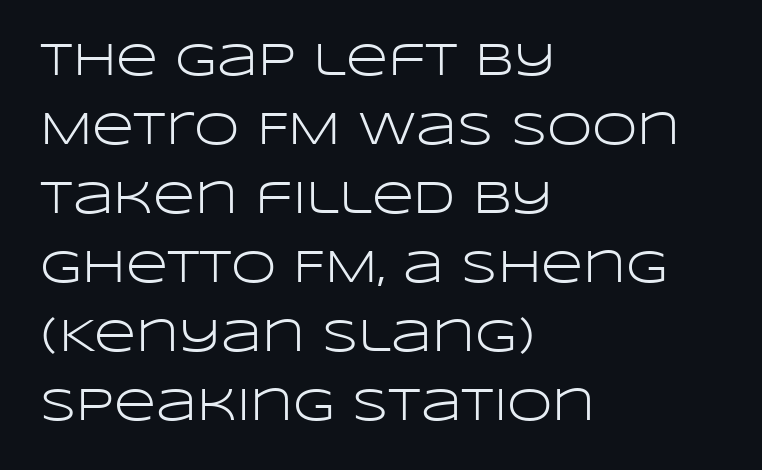
The image shows 46 px light, wide sans-serif type, upright; set left-aligned, normal line spacing (1.5x), normal letter spacing, not underlined; low stroke contrast and a large x-height.
